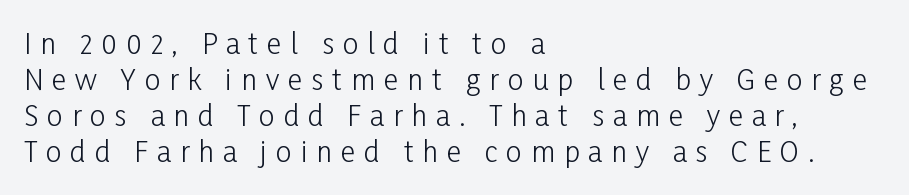
Q: Is the text bold? A: No.
Q: Is the text italic (slanted)? A: No, it is upright.
Q: Is the typeface a serif or a sans-serif typeface? A: Sans-serif.
Q: Is the text underlined? A: No.
Q: How is the paragraph aligned? A: Left-aligned.
Q: Is the spacing between letters normal or unusually wide? A: Unusually wide.
Q: Is the spacing between lines tight, normal or loose? A: Normal.
Q: Width (condensed, normal, or wide)? A: Condensed.
Q: Stroke contrast? A: Low.
Q: x-height? A: Medium.
Q: Monospaced? A: No.
